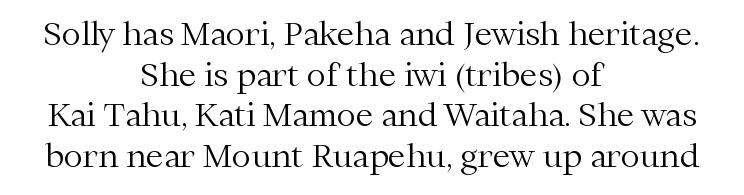
Casual observation: everything's sitting right in the middle. Unlike a clean sans, this face finishes its strokes with serifs. Successive baselines arrive at the customary interval. Think of a printed novel: that variable character pitch is what you see here.
